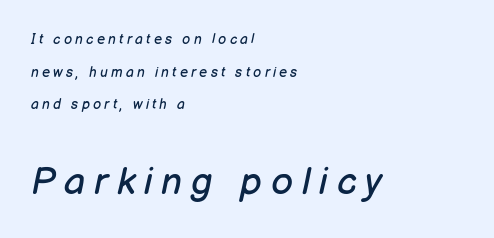
{"italic": "yes", "lean": "right", "slant_degrees": 12, "bold": "no", "weight": "regular", "width": "normal", "stroke_contrast": "low", "x_height": "medium", "monospaced": "no", "underline": "no", "align": "left", "line_spacing": "loose", "line_spacing_ratio": 2.33, "letter_spacing": "wide", "letter_spacing_em": 0.23, "larger_block": "second", "size_ratio": 2.71, "glyph_px": 38}
